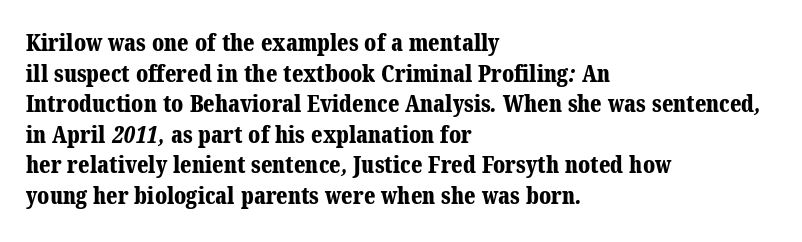
The image shows 23 px bold type; set left-aligned, normal line spacing (1.33x), normal letter spacing, not underlined.
